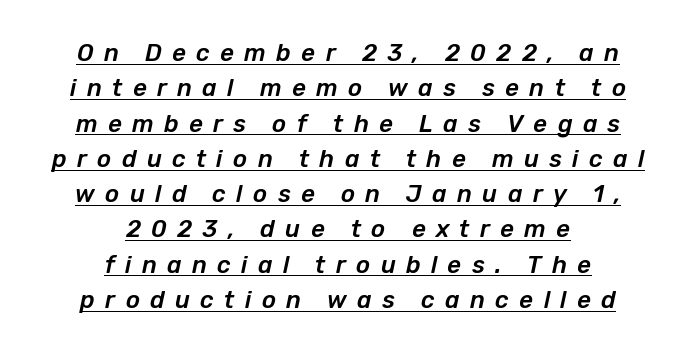
Q: Is the text italic (slanted)? A: Yes, it leans right by about 12 degrees.
Q: Is the text underlined? A: Yes.
Q: How is the paragraph aligned? A: Centered.
Q: Is the spacing between letters normal or unusually wide? A: Unusually wide.
Q: Is the spacing between lines tight, normal or loose? A: Normal.
